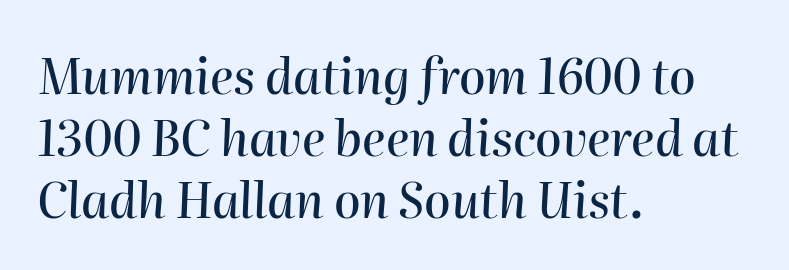
{"italic": "yes", "lean": "right", "slant_degrees": 2, "width": "normal", "stroke_contrast": "high", "x_height": "medium", "monospaced": "no", "underline": "no", "align": "left", "line_spacing": "normal", "line_spacing_ratio": 1.29, "letter_spacing": "normal", "letter_spacing_em": 0.0, "glyph_px": 48}
